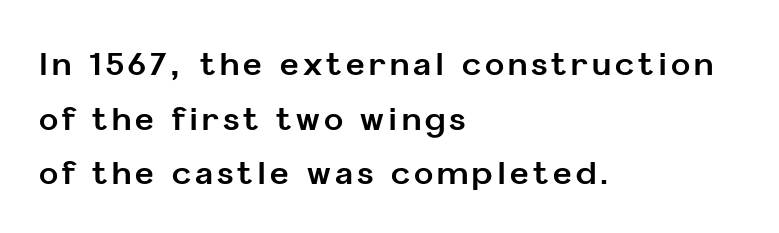
The image shows 32 px bold sans-serif type, upright; set left-aligned, line spacing 1.71x, not underlined; low stroke contrast and a medium x-height.
